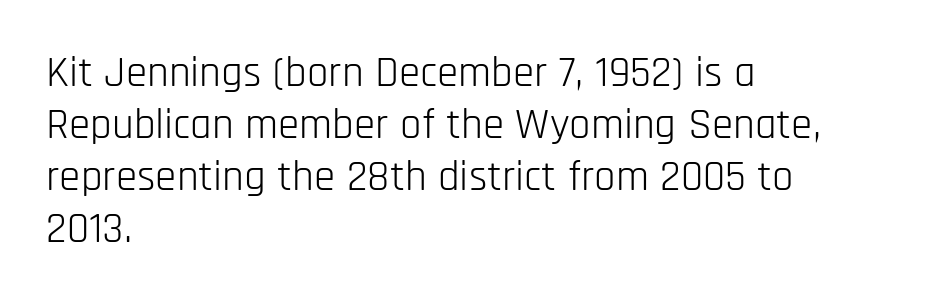
Q: Is the text bold? A: No.
Q: Is the text italic (slanted)? A: No, it is upright.
Q: Is the typeface a serif or a sans-serif typeface? A: Sans-serif.
Q: Is the text underlined? A: No.
Q: How is the paragraph aligned? A: Left-aligned.
Q: Is the spacing between letters normal or unusually wide? A: Normal.
Q: Width (condensed, normal, or wide)? A: Condensed.
Q: Stroke contrast? A: Low.
Q: x-height? A: Large.
Q: Monospaced? A: No.
